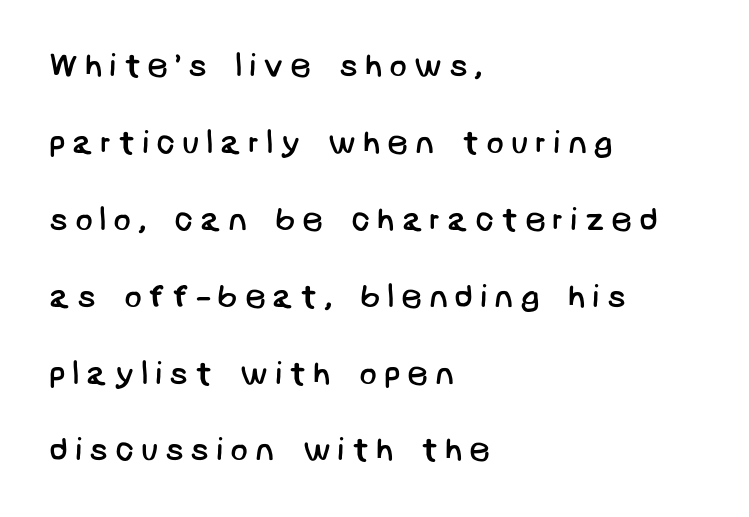
This is not heavy type; no bold has been used. Only glyphs here, with clear space below each row. Each letter's strokes conclude bluntly, with no projecting serifs. Does extra space separate the letters? Yes, quite a lot of it. The lines are quadded left. Honestly, the rows look like they've been pulled way apart.
